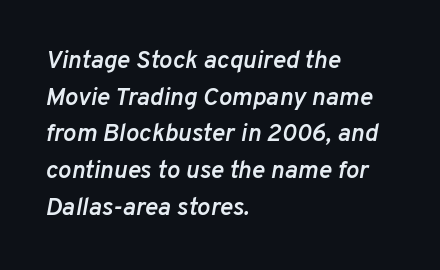
Q: Is the text bold? A: Semi-bold.
Q: Is the text italic (slanted)? A: Yes, it leans right by about 10 degrees.
Q: Is the text underlined? A: No.
Q: How is the paragraph aligned? A: Left-aligned.
Q: Is the spacing between letters normal or unusually wide? A: Normal.
Q: Is the spacing between lines tight, normal or loose? A: Normal.
